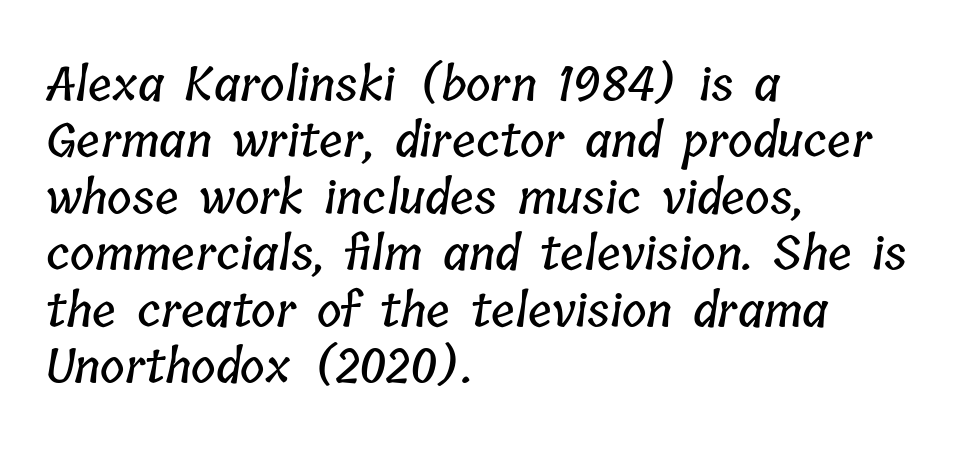
{"width": "condensed", "stroke_contrast": "low", "x_height": "medium", "monospaced": "no", "underline": "no", "align": "left", "line_spacing_ratio": 1.2, "letter_spacing": "normal", "letter_spacing_em": 0.0, "glyph_px": 47}
